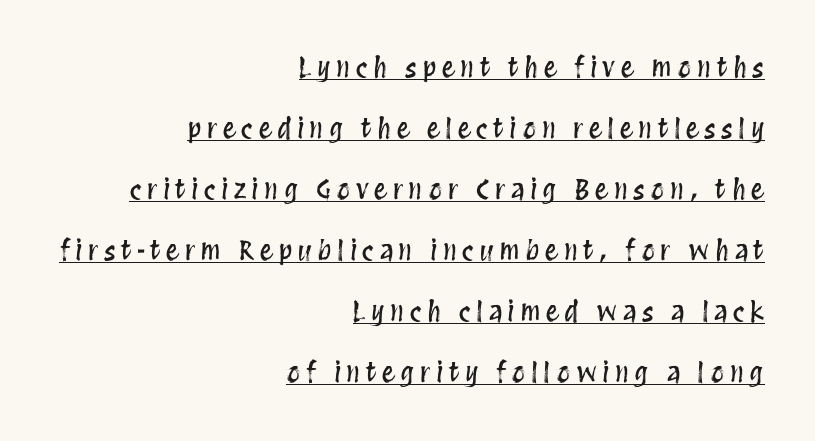
{"italic": "no", "underline": "yes", "align": "right", "line_spacing": "loose", "line_spacing_ratio": 2.26, "letter_spacing": "wide", "letter_spacing_em": 0.2, "glyph_px": 27}
